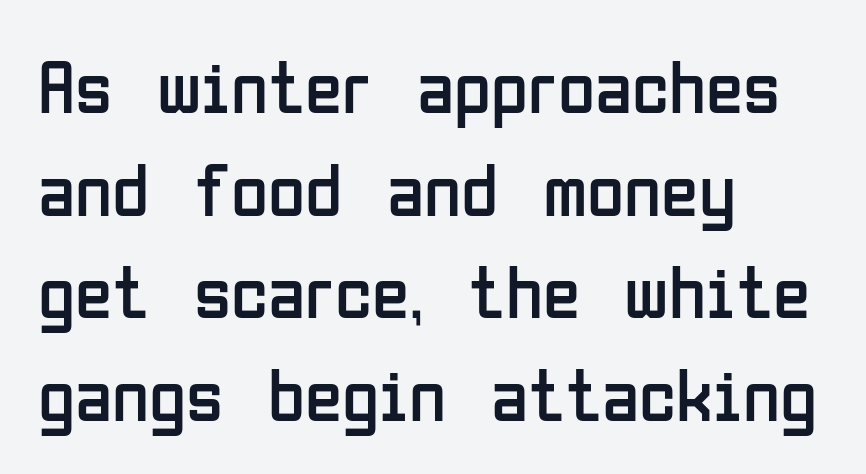
{"serif": "no", "italic": "no", "bold": "no", "weight": "regular", "width": "condensed", "stroke_contrast": "low", "x_height": "medium", "monospaced": "no", "underline": "no", "align": "left", "line_spacing": "normal", "line_spacing_ratio": 1.35, "letter_spacing": "normal", "letter_spacing_em": 0.0, "glyph_px": 76}
